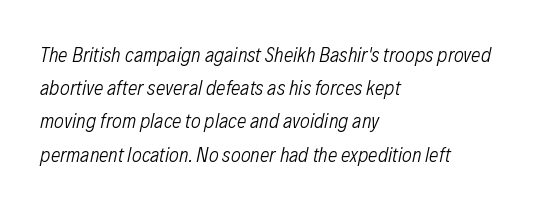
The typeface has the unassuming heft of standard copy or less. Inter-character spacing is left at the font's built-in metrics. Decoration check: the copy has no underline. Compared with a centered layout, this one pins lines to the left instead.
